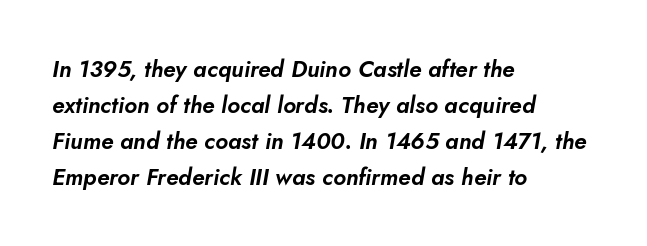
Q: Is the text italic (slanted)? A: Yes, it leans right by about 5 degrees.
Q: Is the text underlined? A: No.
Q: How is the paragraph aligned? A: Left-aligned.
Q: Is the spacing between letters normal or unusually wide? A: Normal.
Q: Is the spacing between lines tight, normal or loose? A: Normal.
